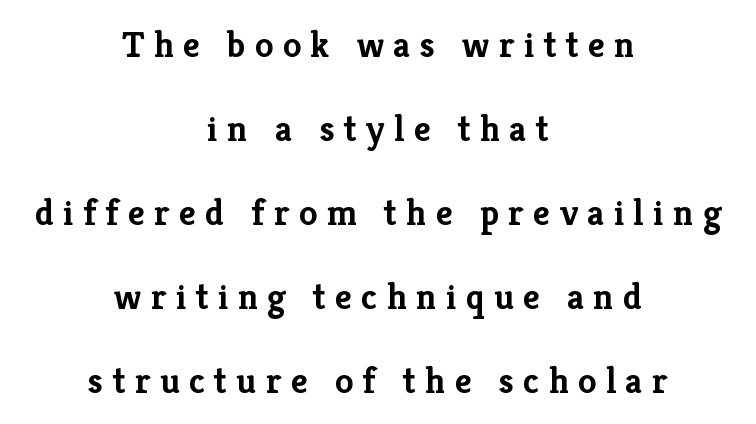
Q: Is the text bold? A: Yes.
Q: Is the text italic (slanted)? A: No, it is upright.
Q: Is the typeface a serif or a sans-serif typeface? A: Serif.
Q: Is the text underlined? A: No.
Q: How is the paragraph aligned? A: Centered.
Q: Is the spacing between letters normal or unusually wide? A: Unusually wide.
Q: Is the spacing between lines tight, normal or loose? A: Loose.
Q: Width (condensed, normal, or wide)? A: Normal.
Q: Stroke contrast? A: Low.
Q: x-height? A: Medium.
Q: Monospaced? A: No.
